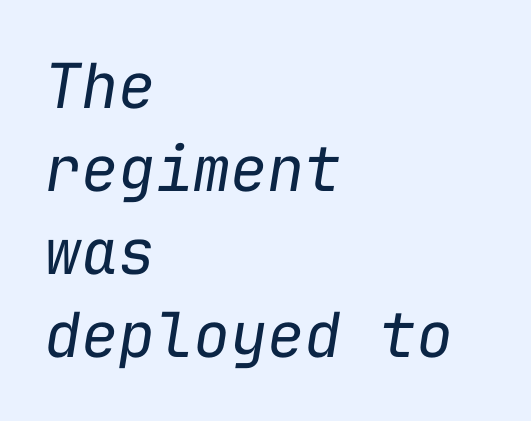
{"italic": "yes", "lean": "right", "slant_degrees": 9, "bold": "no", "weight": "regular", "width": "normal", "stroke_contrast": "low", "x_height": "medium", "monospaced": "yes", "underline": "no", "align": "left", "line_spacing": "normal", "line_spacing_ratio": 1.34, "letter_spacing": "normal", "letter_spacing_em": 0.0, "glyph_px": 62}
